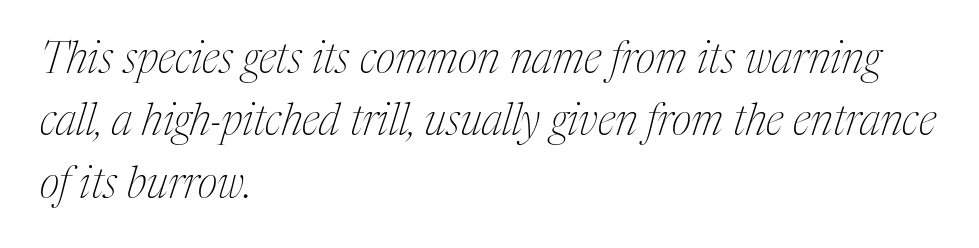
Q: Is the text bold? A: No.
Q: Is the text italic (slanted)? A: Yes, it leans right by about 17 degrees.
Q: Is the typeface a serif or a sans-serif typeface? A: Serif.
Q: Is the text underlined? A: No.
Q: How is the paragraph aligned? A: Left-aligned.
Q: Is the spacing between letters normal or unusually wide? A: Normal.
Q: Is the spacing between lines tight, normal or loose? A: Normal.
Q: Width (condensed, normal, or wide)? A: Condensed.
Q: Stroke contrast? A: Medium.
Q: x-height? A: Medium.
Q: Monospaced? A: No.
